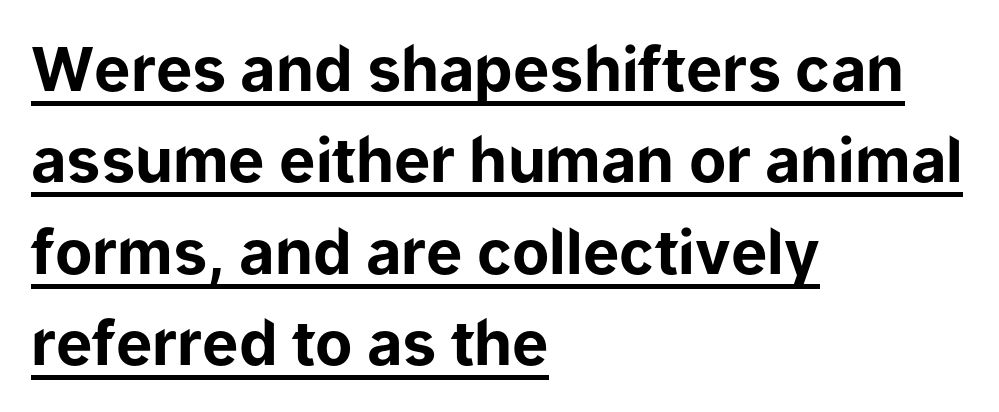
The image shows 61 px bold sans-serif type, upright; set left-aligned, normal line spacing (1.5x), normal letter spacing, underlined; low stroke contrast and a medium x-height.
